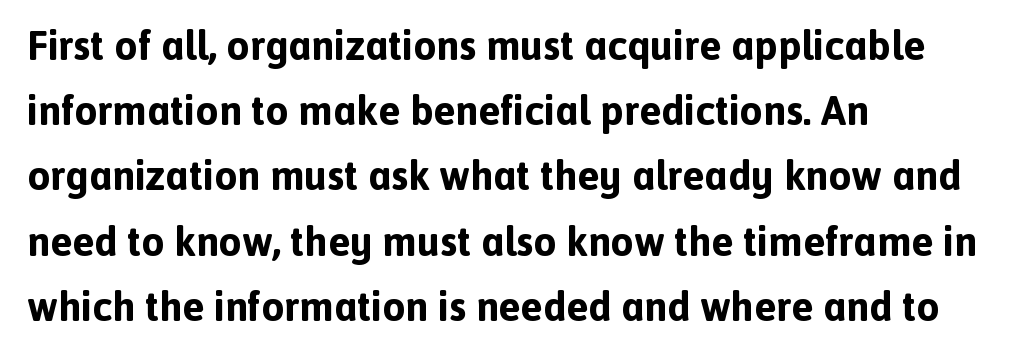
Underline: absent. Font category for this specimen: sans-serif. The strokes are fattened all the way to bold. Character widths vary here, with narrow letters taking less room than wide ones. Between one letter and the next there's only the usual sliver of space. Successive baselines arrive at the customary interval.
